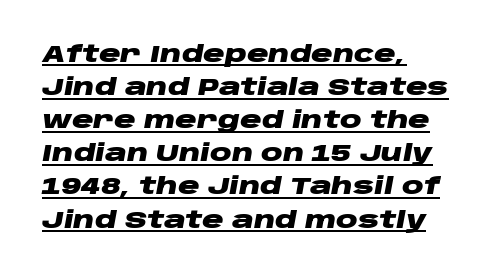
Q: Is the text bold? A: Yes.
Q: Is the text italic (slanted)? A: Yes, it leans right by about 10 degrees.
Q: Is the text underlined? A: Yes.
Q: How is the paragraph aligned? A: Left-aligned.
Q: Is the spacing between letters normal or unusually wide? A: Normal.
Q: Is the spacing between lines tight, normal or loose? A: Normal.
